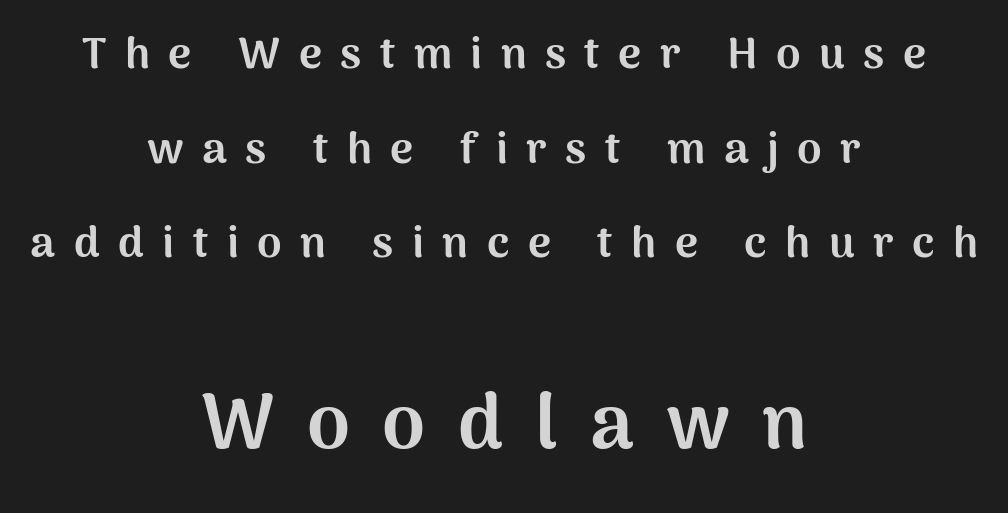
{"serif": "no", "italic": "no", "bold": "yes", "weight": "bold", "width": "normal", "stroke_contrast": "medium", "x_height": "medium", "monospaced": "no", "underline": "no", "align": "center", "line_spacing": "loose", "line_spacing_ratio": 2.15, "letter_spacing": "wide", "letter_spacing_em": 0.42, "larger_block": "second", "size_ratio": 1.75, "glyph_px": 77}
